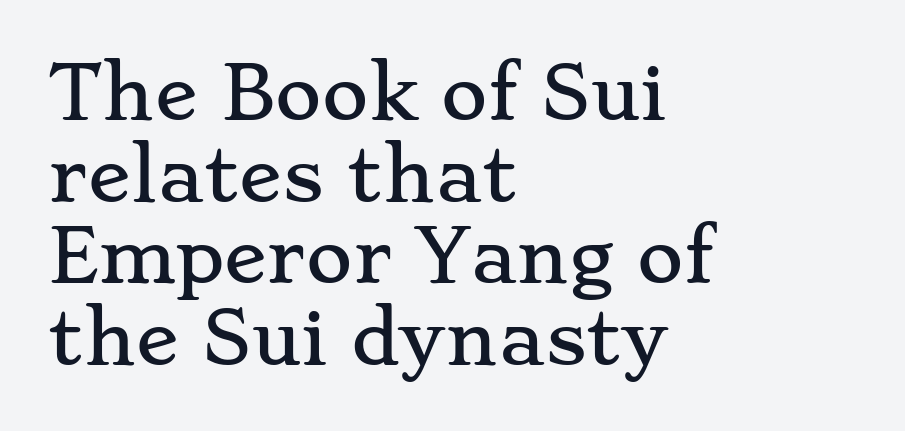
Q: Is the text italic (slanted)? A: No, it is upright.
Q: Is the typeface a serif or a sans-serif typeface? A: Serif.
Q: Is the text underlined? A: No.
Q: How is the paragraph aligned? A: Left-aligned.
Q: Is the spacing between letters normal or unusually wide? A: Normal.
Q: Is the spacing between lines tight, normal or loose? A: Tight.
Q: Width (condensed, normal, or wide)? A: Wide.
Q: Stroke contrast? A: Low.
Q: x-height? A: Small.
Q: Monospaced? A: No.
